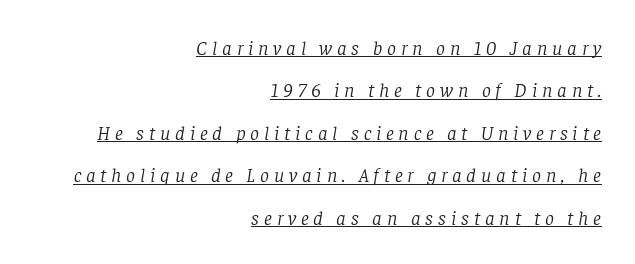
The image shows 20 px text type, italic (leaning right); set right-aligned, loose line spacing (2.12x), unusually wide letter spacing (+0.24 em), underlined.
